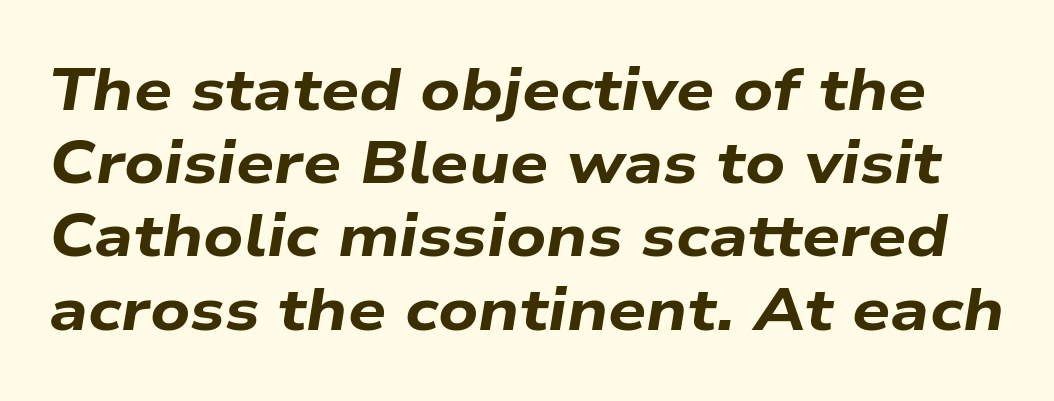
The image shows 60 px bold, wide type, italic (leaning right); set line spacing 1.22x, normal letter spacing, not underlined; low stroke contrast and a medium x-height.
